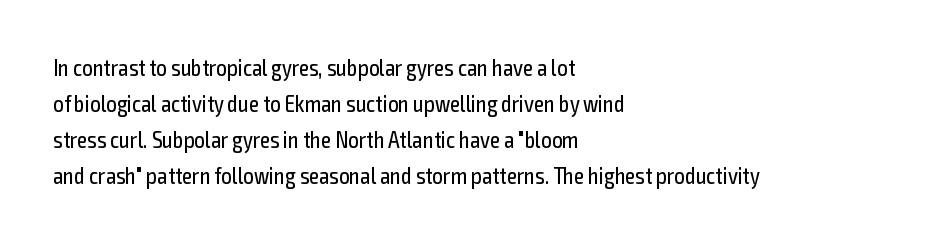
{"italic": "no", "bold": "no", "underline": "no", "align": "left", "line_spacing": "normal", "line_spacing_ratio": 1.56, "letter_spacing": "normal", "letter_spacing_em": 0.0, "glyph_px": 23}
